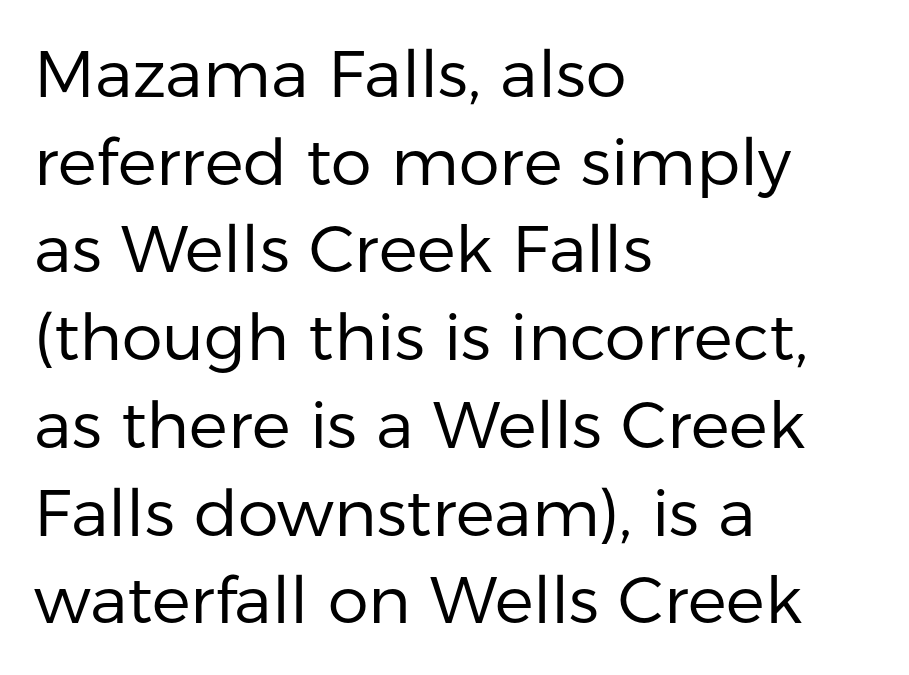
Q: Is the text bold? A: No.
Q: Is the text italic (slanted)? A: No, it is upright.
Q: Is the typeface a serif or a sans-serif typeface? A: Sans-serif.
Q: Is the text underlined? A: No.
Q: How is the paragraph aligned? A: Left-aligned.
Q: Is the spacing between letters normal or unusually wide? A: Normal.
Q: Is the spacing between lines tight, normal or loose? A: Normal.
Q: Width (condensed, normal, or wide)? A: Normal.
Q: Stroke contrast? A: Low.
Q: x-height? A: Medium.
Q: Monospaced? A: No.
